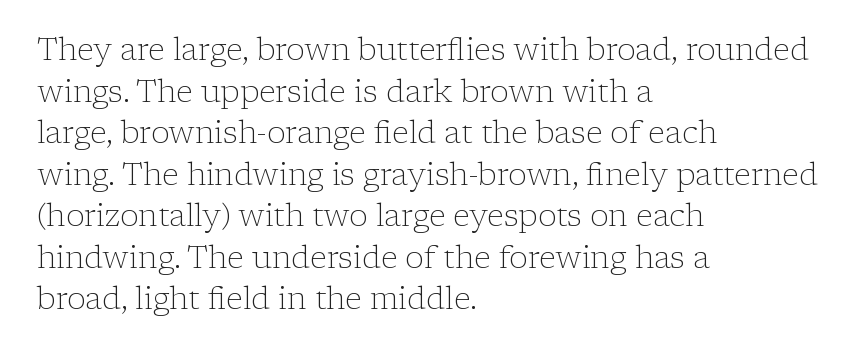
The image shows 31 px light serif type, upright; set left-aligned, normal line spacing (1.34x), normal letter spacing, not underlined; low stroke contrast and a medium x-height.
